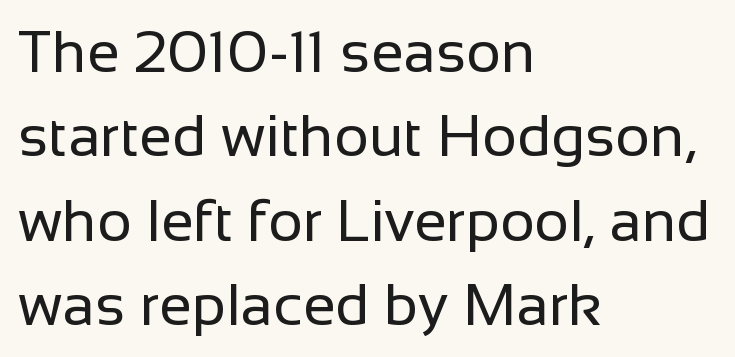
The image shows 59 px regular-weight sans-serif type, upright; set left-aligned, normal line spacing (1.43x), normal letter spacing, not underlined; low stroke contrast and a medium x-height.
